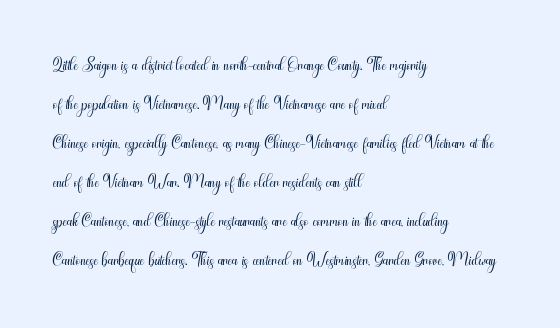
Q: Is the text bold? A: No.
Q: Is the text italic (slanted)? A: Yes.
Q: Is the text underlined? A: No.
Q: How is the paragraph aligned? A: Left-aligned.
Q: Is the spacing between letters normal or unusually wide? A: Normal.
Q: Is the spacing between lines tight, normal or loose? A: Normal.
